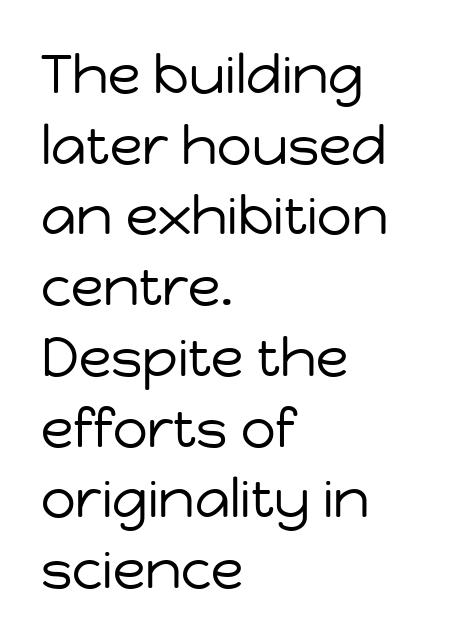
These lines are rendered in a variable-pitch font. A typesetter would mark this as roman, not italic. Letter spacing: default. Rows of type keep a routine distance in the vertical direction. Descenders are the only things crossing below the line. This reads as an unemphasized weight, regular at the heaviest.
